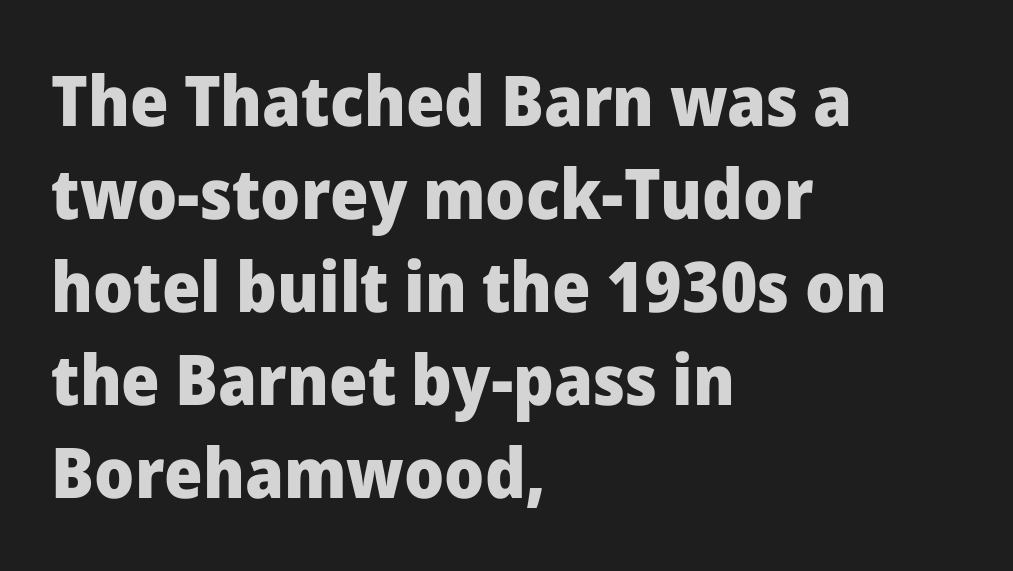
The paragraph shown leans on its left margin. Check the space under the baseline: it is left empty. This is heavy type, rendered in bold. Students, observe: this is what conventionally led text looks like. A typesetter would call this proportional, since set widths differ per character. A typesetter would call this zero additional tracking.
